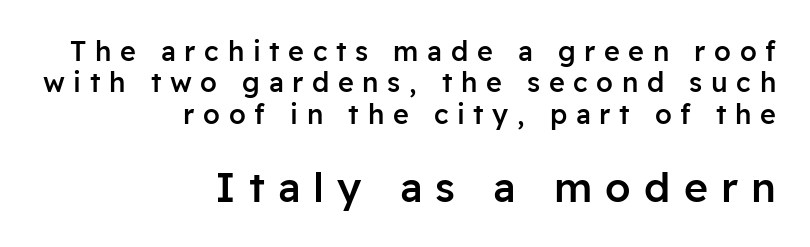
The image shows 41 px semibold sans-serif type, upright; set right-aligned, line spacing 1.16x, unusually wide letter spacing (+0.32 em), not underlined; the second (bottom) block is 1.52x larger; low stroke contrast and a medium x-height.
